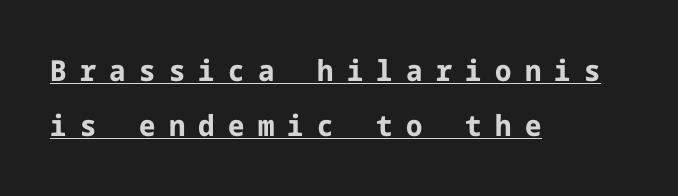
{"serif": "no", "italic": "no", "bold": "yes", "weight": "bold", "width": "normal", "stroke_contrast": "low", "x_height": "medium", "underline": "yes", "align": "left", "line_spacing": "loose", "line_spacing_ratio": 1.9, "letter_spacing": "wide", "letter_spacing_em": 0.46, "glyph_px": 29}
